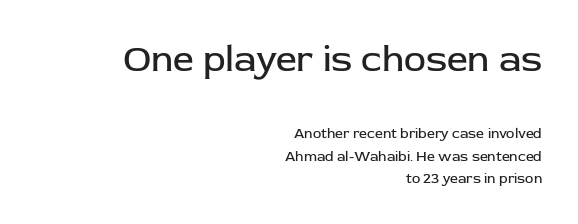
You can tell from the bare stems that sans-serif type was used. If you drew a line through each stem, it would be perfectly vertical. Descender tails drop into unmarked territory. The letters advance in unequal steps, a hallmark of proportional type. The passage shown is not bold in any degree. In CSS terms this would be text-align: right.
